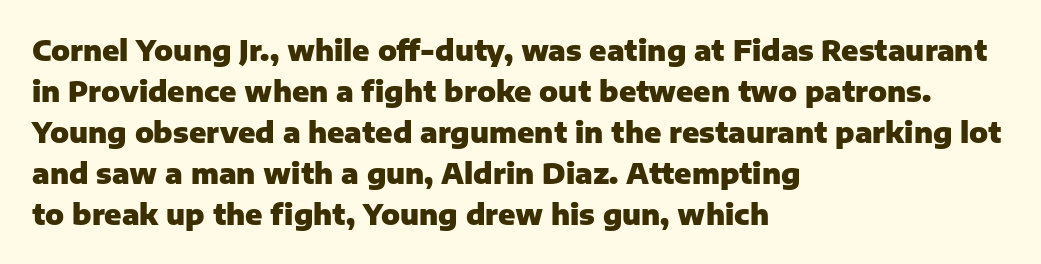
Q: Is the text bold? A: Yes.
Q: Is the text italic (slanted)? A: No, it is upright.
Q: Is the typeface a serif or a sans-serif typeface? A: Sans-serif.
Q: Is the text underlined? A: No.
Q: How is the paragraph aligned? A: Left-aligned.
Q: Is the spacing between letters normal or unusually wide? A: Normal.
Q: Is the spacing between lines tight, normal or loose? A: Normal.
Q: Width (condensed, normal, or wide)? A: Normal.
Q: Stroke contrast? A: Low.
Q: x-height? A: Medium.
Q: Monospaced? A: No.
